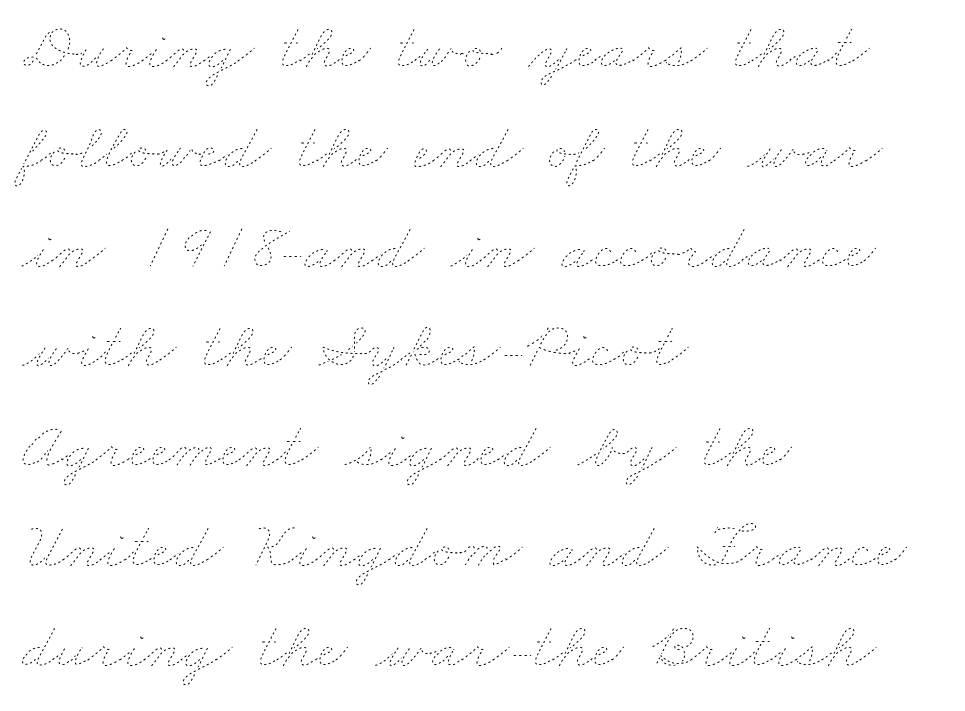
The image shows 67 px thin, wide type; set left-aligned, normal line spacing (1.49x), normal letter spacing, not underlined; low stroke contrast and a small x-height.
